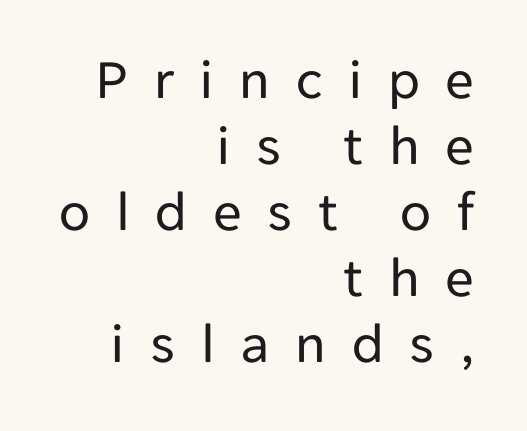
Q: Is the text bold? A: No.
Q: Is the text italic (slanted)? A: No, it is upright.
Q: Is the typeface a serif or a sans-serif typeface? A: Sans-serif.
Q: Is the text underlined? A: No.
Q: How is the paragraph aligned? A: Right-aligned.
Q: Is the spacing between letters normal or unusually wide? A: Unusually wide.
Q: Width (condensed, normal, or wide)? A: Normal.
Q: Stroke contrast? A: Low.
Q: x-height? A: Medium.
Q: Monospaced? A: No.
